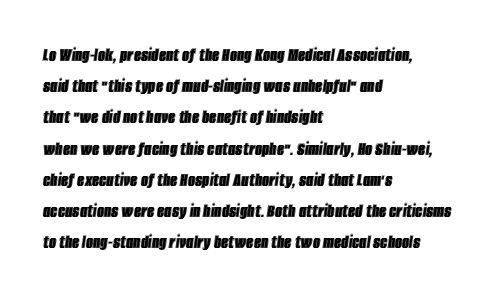
The image shows 20 px text type, italic (leaning right); set left-aligned, normal line spacing (1.56x), normal letter spacing, not underlined.
